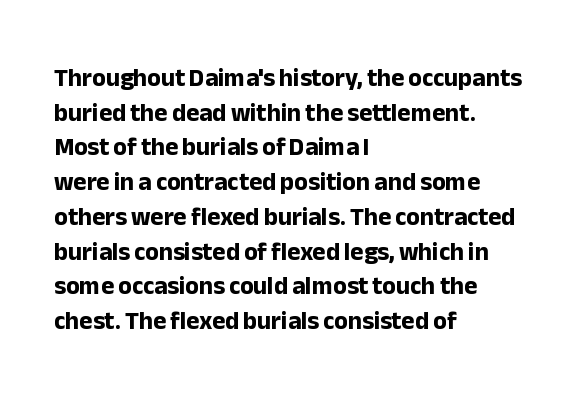
The type sits square on the baseline with zero lean. Summary of weight: heavy, a full bold. Rule under the text: the space is simply empty. Is the letter spacing exaggerated? No — it looks like the ordinary default.
